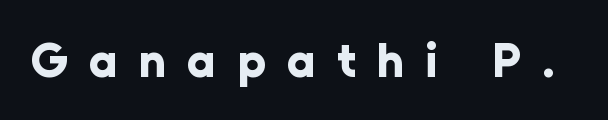
The specimen reads as upright at a glance. A bare baseline throughout the passage. Stroke terminals: plain, sans-serif. This sample has the flowing, uneven cadence of proportional lettering. You'd pick this weight for a headline — it's a proper bold.
